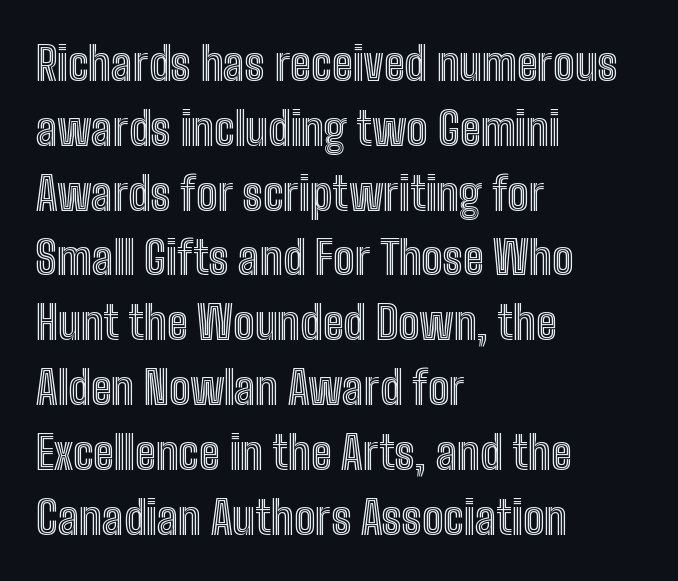
{"italic": "no", "width": "condensed", "x_height": "medium", "monospaced": "no", "underline": "no", "align": "left", "line_spacing": "normal", "line_spacing_ratio": 1.44, "letter_spacing": "normal", "letter_spacing_em": 0.0, "glyph_px": 45}
